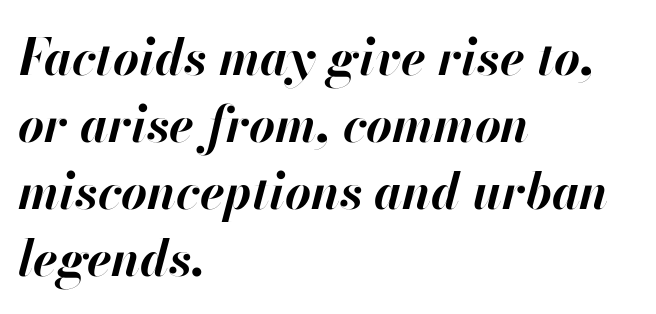
The image shows 50 px bold type, italic (leaning right); set left-aligned, normal line spacing (1.34x), normal letter spacing, not underlined; high stroke contrast and a small x-height.
